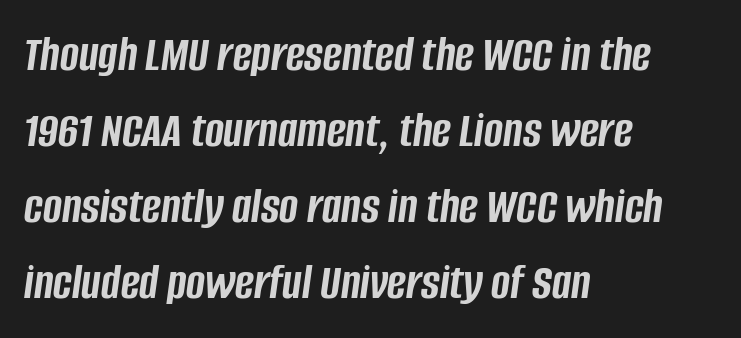
{"italic": "yes", "lean": "right", "slant_degrees": 8, "bold": "yes", "weight": "semibold", "width": "condensed", "stroke_contrast": "low", "x_height": "large", "monospaced": "no", "underline": "no", "align": "left", "line_spacing": "normal", "line_spacing_ratio": 1.49, "letter_spacing": "normal", "letter_spacing_em": 0.0, "glyph_px": 51}
